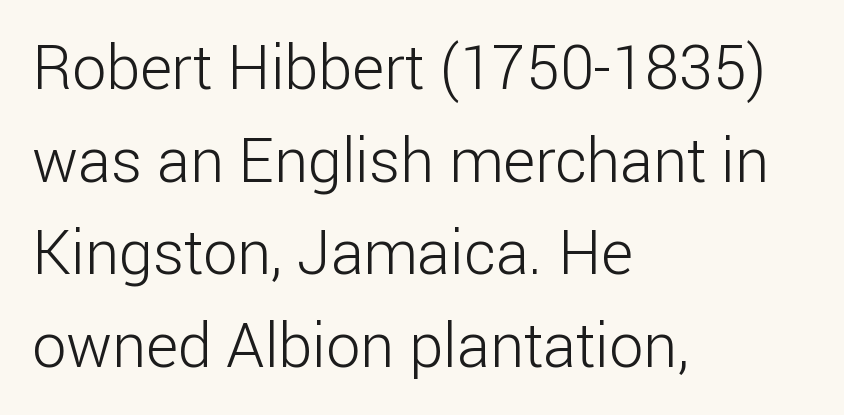
Regarding leading, the lines here are spaced in the standard way. Words appear dense and cohesive because spacing is normal. Note: no serifs on the glyphs. Posture: straight, roman, zero tilt.
